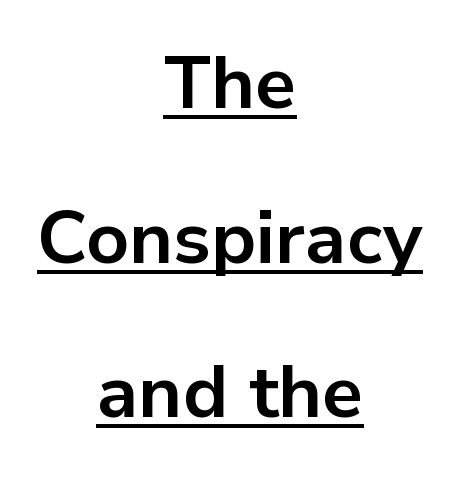
{"serif": "no", "italic": "no", "bold": "yes", "weight": "bold", "width": "normal", "stroke_contrast": "low", "x_height": "medium", "monospaced": "no", "underline": "yes", "align": "center", "line_spacing": "loose", "line_spacing_ratio": 2.09, "letter_spacing": "normal", "letter_spacing_em": 0.0, "glyph_px": 74}
